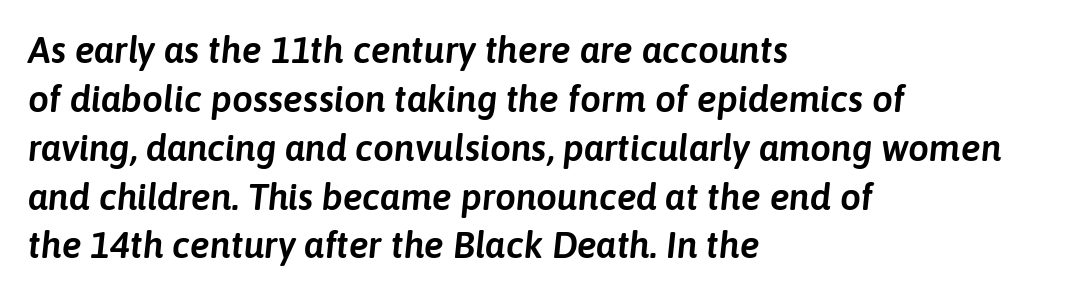
Nobody touched the tracking dial on this one. Whoever set this chose a conventional vertical rhythm. Looks like regular typesetting: each glyph gets only the width it needs. Underline: absent. Teacher's note: observe the even left margin — that is flush-left alignment. The text carries the slant typical of an italic or oblique font.
